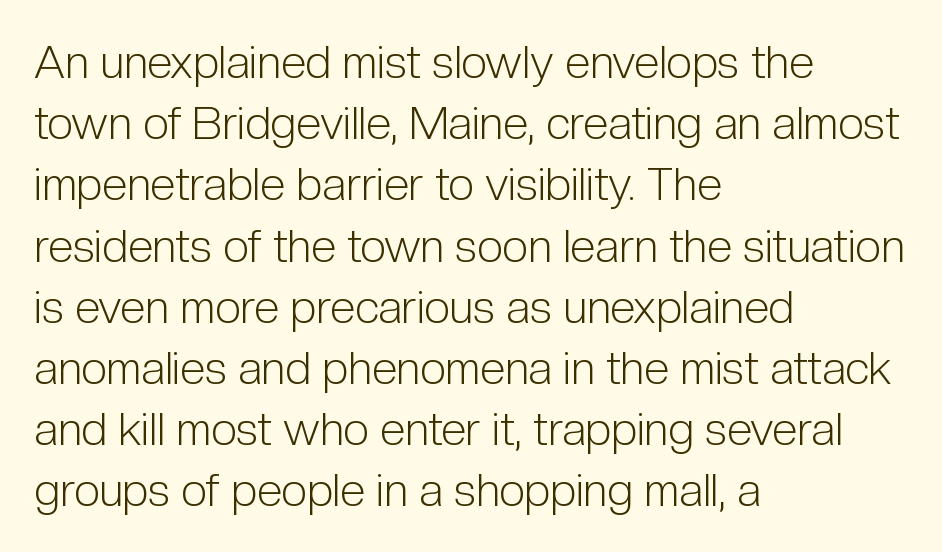
{"serif": "no", "italic": "no", "bold": "no", "weight": "light", "width": "condensed", "stroke_contrast": "low", "x_height": "medium", "monospaced": "no", "underline": "no", "align": "left", "line_spacing": "normal", "line_spacing_ratio": 1.33, "letter_spacing": "normal", "letter_spacing_em": 0.0, "glyph_px": 46}
